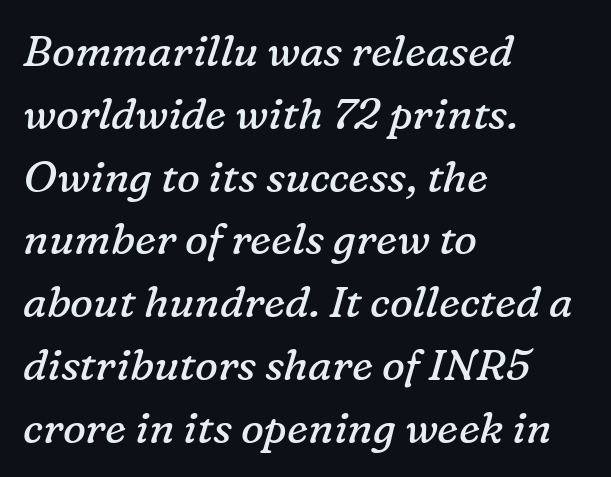
Q: Is the text bold? A: No.
Q: Is the text italic (slanted)? A: Yes, it leans right by about 16 degrees.
Q: Is the typeface a serif or a sans-serif typeface? A: Serif.
Q: Is the text underlined? A: No.
Q: How is the paragraph aligned? A: Left-aligned.
Q: Is the spacing between letters normal or unusually wide? A: Normal.
Q: Is the spacing between lines tight, normal or loose? A: Normal.
Q: Width (condensed, normal, or wide)? A: Normal.
Q: Stroke contrast? A: Low.
Q: x-height? A: Medium.
Q: Monospaced? A: No.
